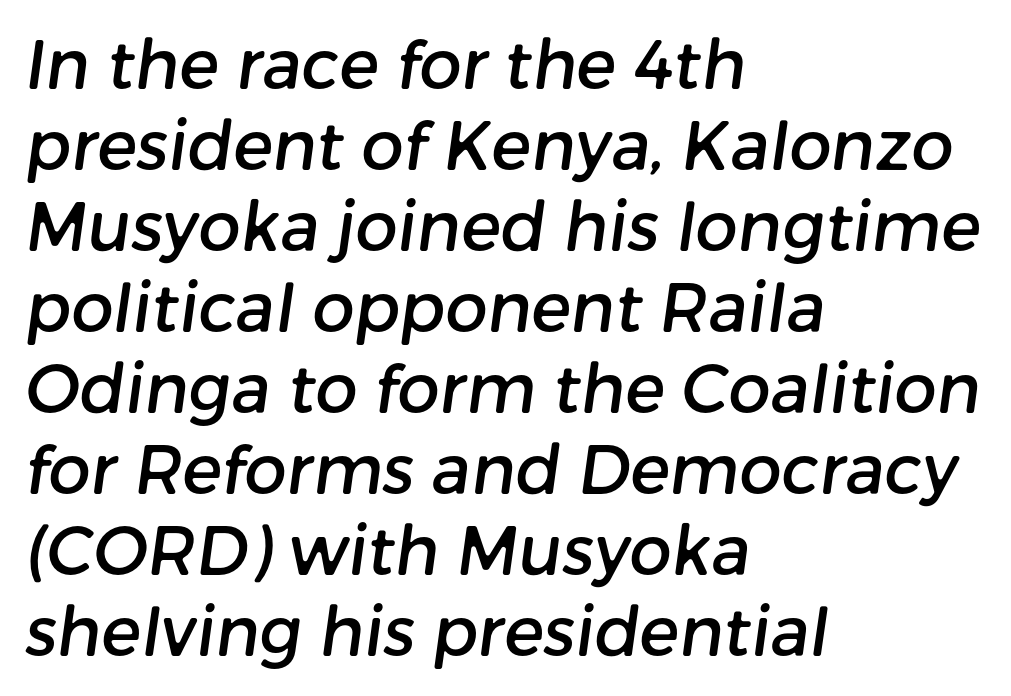
Q: Is the typeface a serif or a sans-serif typeface? A: Sans-serif.
Q: Is the text underlined? A: No.
Q: How is the paragraph aligned? A: Left-aligned.
Q: Is the spacing between letters normal or unusually wide? A: Normal.
Q: Width (condensed, normal, or wide)? A: Normal.
Q: Stroke contrast? A: Low.
Q: x-height? A: Medium.
Q: Monospaced? A: No.
